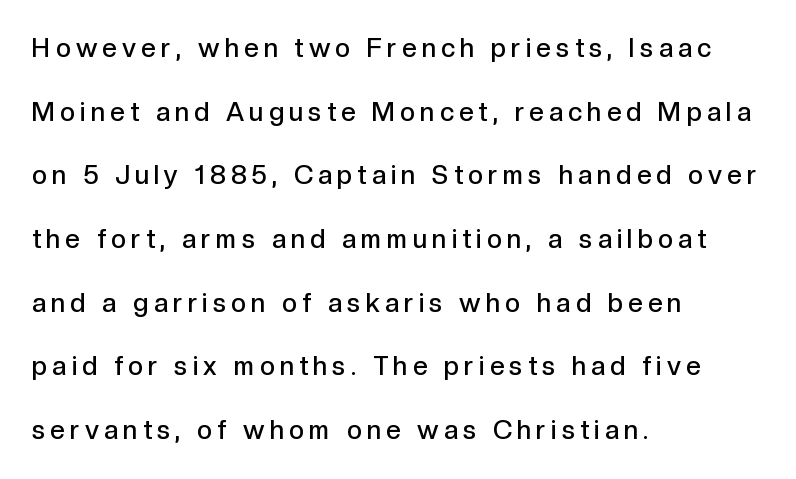
The image shows 26 px text type, upright; set left-aligned, loose line spacing (2.45x), unusually wide letter spacing (+0.2 em), not underlined.
